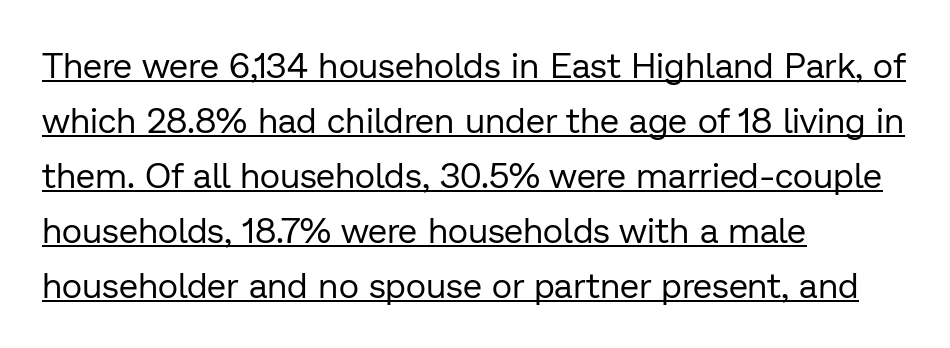
{"serif": "no", "italic": "no", "bold": "no", "weight": "regular", "width": "normal", "stroke_contrast": "low", "x_height": "medium", "monospaced": "no", "underline": "yes", "align": "left", "line_spacing": "normal", "line_spacing_ratio": 1.57, "letter_spacing": "normal", "letter_spacing_em": 0.0, "glyph_px": 35}
